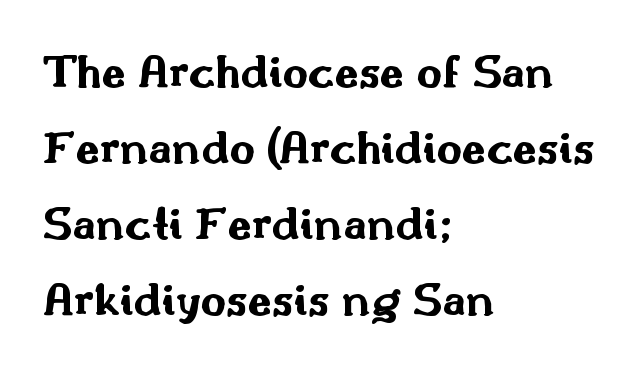
{"serif": "no", "italic": "no", "bold": "yes", "weight": "bold", "width": "wide", "stroke_contrast": "medium", "x_height": "small", "monospaced": "no", "underline": "no", "align": "left", "line_spacing": "normal", "line_spacing_ratio": 1.55, "letter_spacing": "normal", "letter_spacing_em": 0.0, "glyph_px": 49}
